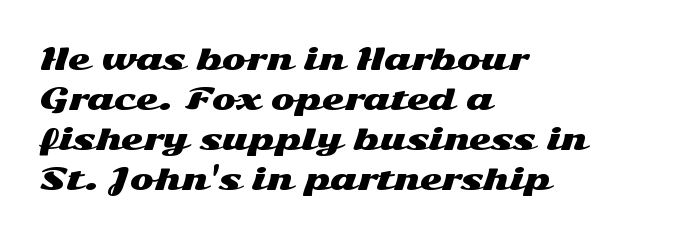
The image shows 29 px wide sans-serif type; set left-aligned, normal line spacing (1.38x), normal letter spacing, not underlined; medium stroke contrast and a medium x-height.
